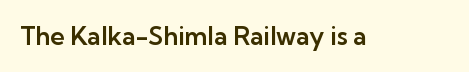
{"italic": "no", "underline": "no", "letter_spacing": "normal", "letter_spacing_em": 0.0, "glyph_px": 25}
